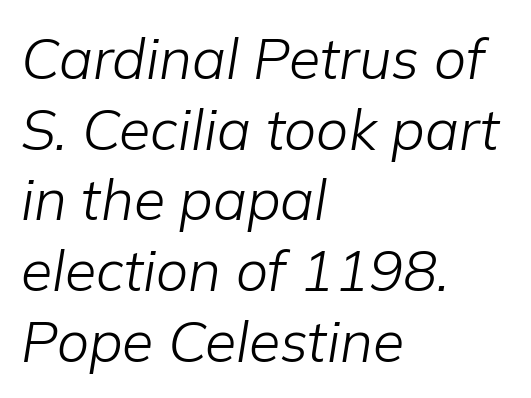
{"italic": "yes", "lean": "right", "slant_degrees": 9, "bold": "no", "weight": "light", "width": "normal", "stroke_contrast": "low", "x_height": "medium", "monospaced": "no", "underline": "no", "align": "left", "line_spacing_ratio": 1.24, "letter_spacing": "normal", "letter_spacing_em": 0.0, "glyph_px": 57}
